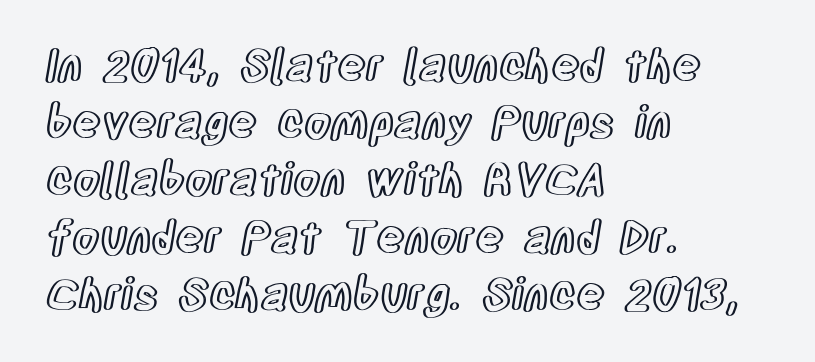
Q: Is the text italic (slanted)? A: Yes.
Q: Is the text underlined? A: No.
Q: How is the paragraph aligned? A: Left-aligned.
Q: Is the spacing between letters normal or unusually wide? A: Normal.
Q: Is the spacing between lines tight, normal or loose? A: Normal.
Q: Width (condensed, normal, or wide)? A: Condensed.
Q: x-height? A: Large.
Q: Monospaced? A: No.
